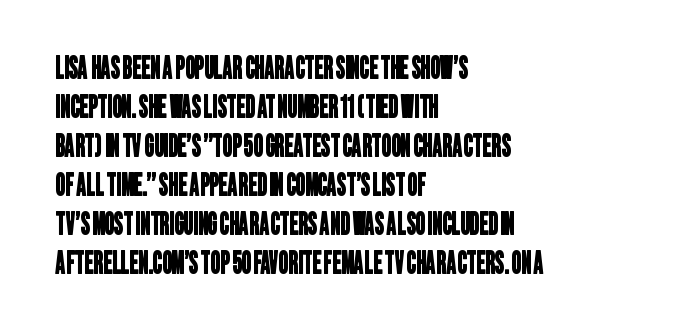
Q: Is the typeface a serif or a sans-serif typeface? A: Sans-serif.
Q: Is the text underlined? A: No.
Q: How is the paragraph aligned? A: Left-aligned.
Q: Is the spacing between letters normal or unusually wide? A: Normal.
Q: Is the spacing between lines tight, normal or loose? A: Normal.
Q: Width (condensed, normal, or wide)? A: Condensed.
Q: Stroke contrast? A: Low.
Q: x-height? A: Large.
Q: Monospaced? A: No.
